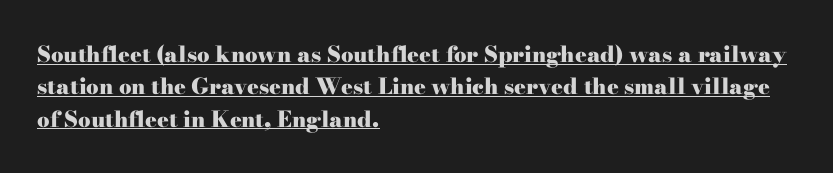
Q: Is the text bold? A: Yes.
Q: Is the text italic (slanted)? A: No, it is upright.
Q: Is the text underlined? A: Yes.
Q: How is the paragraph aligned? A: Left-aligned.
Q: Is the spacing between letters normal or unusually wide? A: Normal.
Q: Is the spacing between lines tight, normal or loose? A: Normal.
